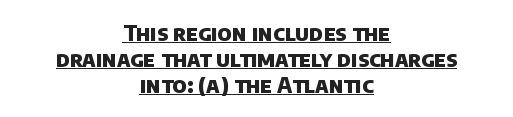
{"bold": "yes", "underline": "yes", "align": "center", "line_spacing_ratio": 1.19, "letter_spacing": "normal", "letter_spacing_em": 0.0, "glyph_px": 22}
